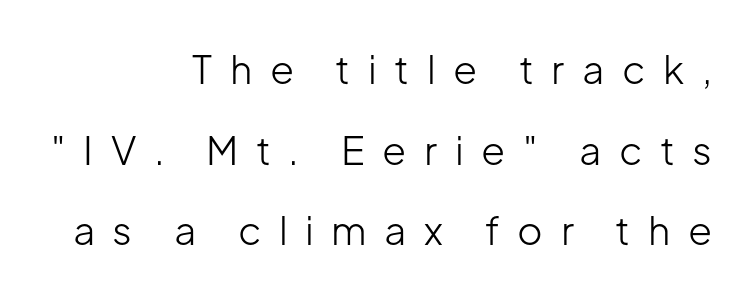
{"serif": "no", "italic": "no", "bold": "no", "weight": "light", "width": "normal", "stroke_contrast": "low", "x_height": "medium", "monospaced": "no", "underline": "no", "align": "right", "line_spacing": "loose", "line_spacing_ratio": 2.07, "letter_spacing": "wide", "letter_spacing_em": 0.45, "glyph_px": 39}
